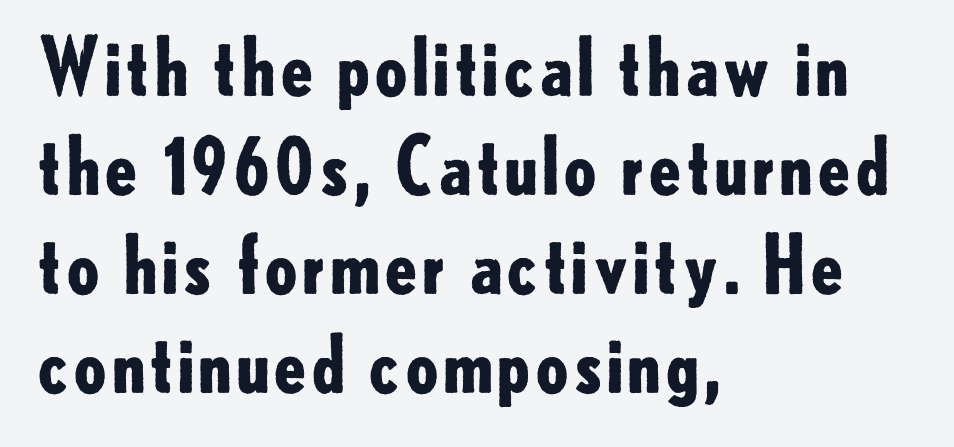
{"serif": "no", "italic": "no", "bold": "yes", "weight": "bold", "width": "normal", "stroke_contrast": "low", "x_height": "small", "monospaced": "no", "underline": "no", "align": "left", "line_spacing": "normal", "line_spacing_ratio": 1.27, "letter_spacing": "normal", "letter_spacing_em": 0.0, "glyph_px": 78}
